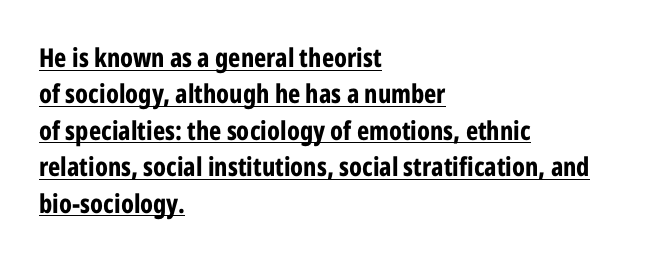
{"italic": "no", "bold": "yes", "underline": "yes", "align": "left", "line_spacing": "normal", "line_spacing_ratio": 1.4, "letter_spacing": "normal", "letter_spacing_em": 0.0, "glyph_px": 26}
